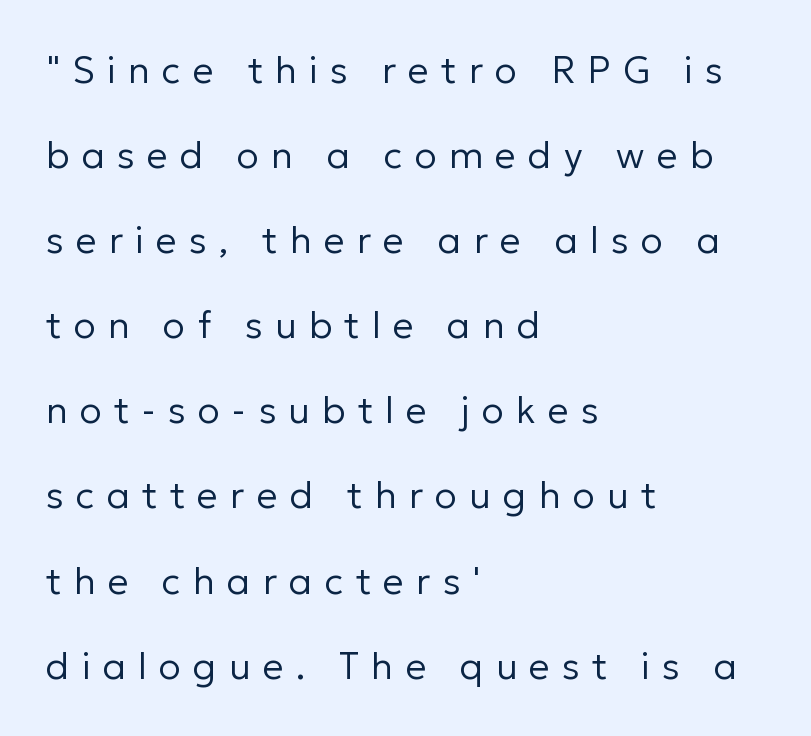
Students, note that the glyphs here are deliberately spaced far apart. The axis of the letterforms is exactly vertical. Are there feet on the stems? There aren't — it's a sans. This sample trades compactness for vertical openness between lines. A typesetter would call this proportional, since set widths differ per character.
